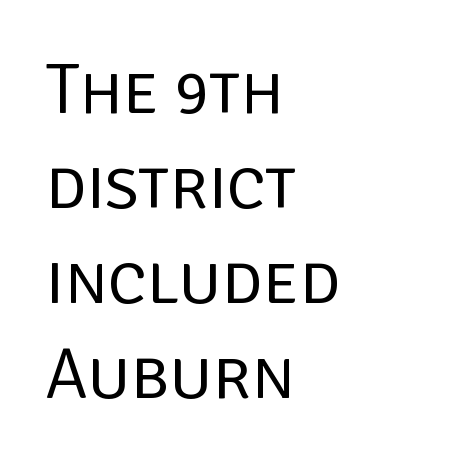
Letterform terminals end flat and unadorned throughout the passage. Nothing unusual about the tracking: characters are spaced as the font intends. Stems and bowls with no extra thickness — not bold. Proportional: the letters do not fall into vertical columns. Notice how descenders clear the ascenders below comfortably — that's standard leading. Unlike italic type, these characters show no tilt at all.
